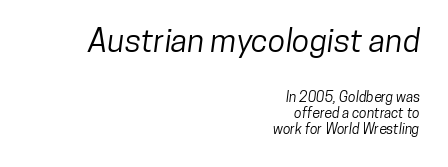
{"serif": "no", "width": "condensed", "stroke_contrast": "low", "x_height": "medium", "monospaced": "no", "underline": "no", "align": "right", "line_spacing_ratio": 1.16, "letter_spacing": "normal", "letter_spacing_em": 0.0, "larger_block": "first", "size_ratio": 2.29, "glyph_px": 32}
